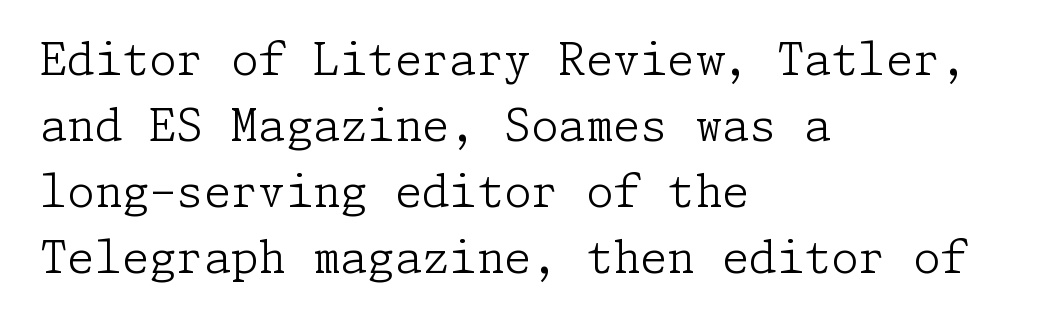
The image shows 44 px light serif type, upright; set left-aligned, normal line spacing (1.5x), normal letter spacing, not underlined; low stroke contrast and a medium x-height.
